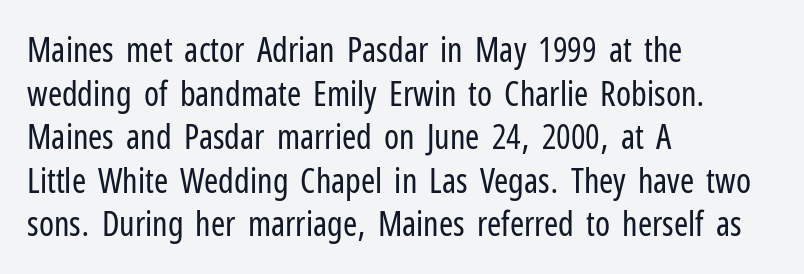
{"serif": "no", "italic": "no", "bold": "no", "weight": "regular", "width": "condensed", "stroke_contrast": "low", "x_height": "medium", "monospaced": "no", "underline": "no", "align": "left", "line_spacing": "normal", "line_spacing_ratio": 1.28, "letter_spacing": "normal", "letter_spacing_em": 0.0, "glyph_px": 34}
